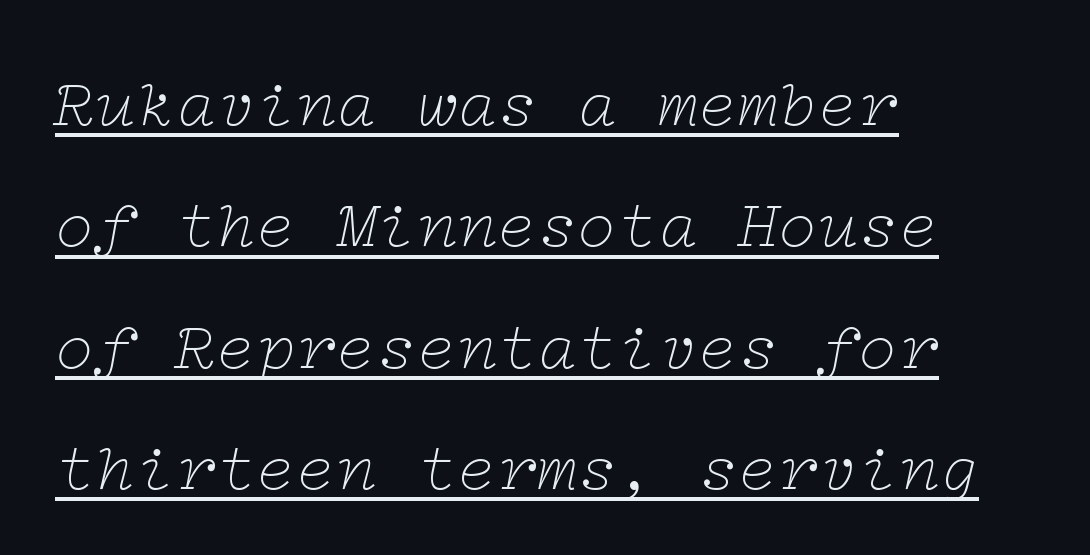
{"serif": "yes", "italic": "yes", "lean": "right", "slant_degrees": 12, "bold": "no", "weight": "thin", "width": "wide", "stroke_contrast": "low", "x_height": "medium", "underline": "yes", "align": "left", "line_spacing_ratio": 1.81, "letter_spacing": "normal", "letter_spacing_em": 0.0, "glyph_px": 67}
